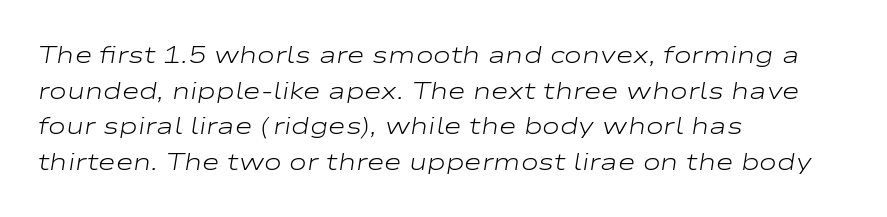
{"italic": "yes", "lean": "right", "slant_degrees": 9, "bold": "no", "underline": "no", "align": "left", "line_spacing": "normal", "line_spacing_ratio": 1.48, "letter_spacing": "normal", "letter_spacing_em": 0.0, "glyph_px": 24}
